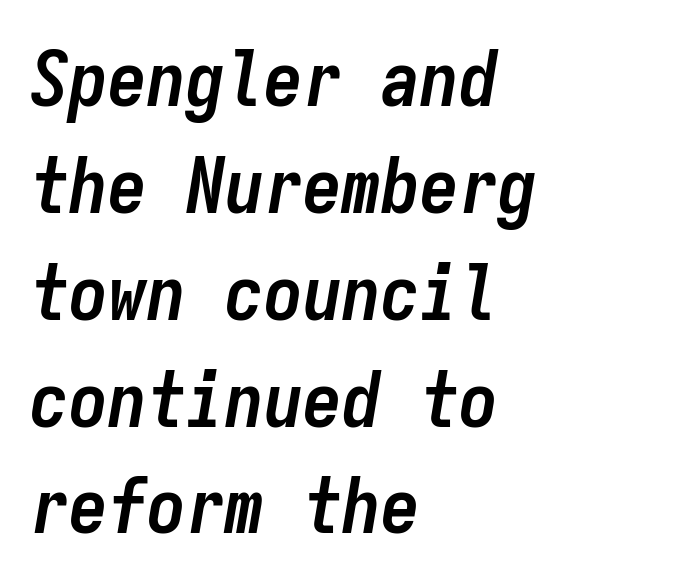
The image shows 78 px semibold, condensed type, italic (leaning right), monospaced; set left-aligned, normal line spacing (1.37x), normal letter spacing, not underlined; low stroke contrast and a medium x-height.
